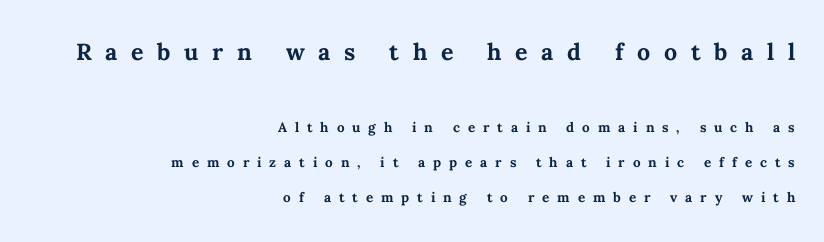
The space between consecutive lines is lavish. Looks like regular typesetting: each glyph gets only the width it needs. Visually the block forms a straight wall on the right and a jagged coastline on the left. Is there any slant? The stems are plumb. In terms of weight, the rendering is a true, heavy bold. Unmarked baselines from the first word to the last.
